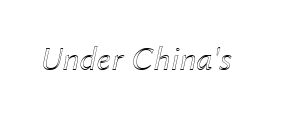
{"italic": "yes", "lean": "right", "slant_degrees": 12, "width": "normal", "x_height": "medium", "monospaced": "no", "underline": "no", "letter_spacing": "normal", "letter_spacing_em": 0.0, "glyph_px": 34}
